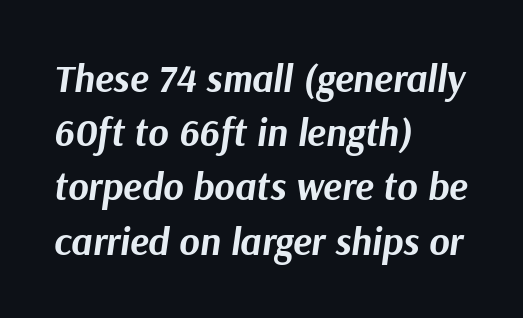
{"italic": "yes", "lean": "right", "slant_degrees": 9, "bold": "yes", "weight": "bold", "width": "normal", "stroke_contrast": "medium", "x_height": "medium", "monospaced": "no", "underline": "no", "align": "left", "line_spacing": "normal", "line_spacing_ratio": 1.39, "letter_spacing": "normal", "letter_spacing_em": 0.0, "glyph_px": 39}
